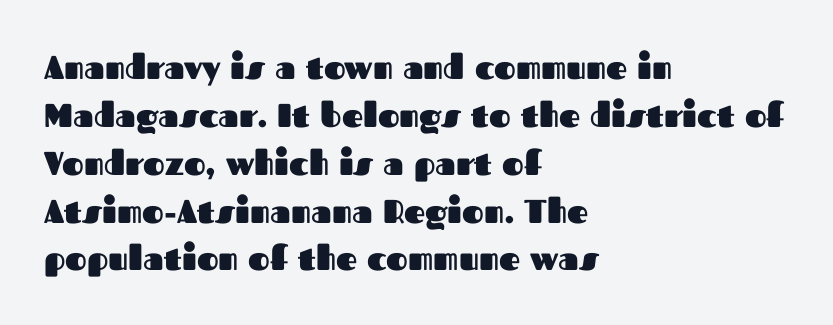
It's the straight-up-and-down kind of type. Pretty heavy lettering here — definitely bold. Glance below the letters and you will spot only blank space. Spacing between characters is what you'd get straight out of the box. The lines are quadded left.
